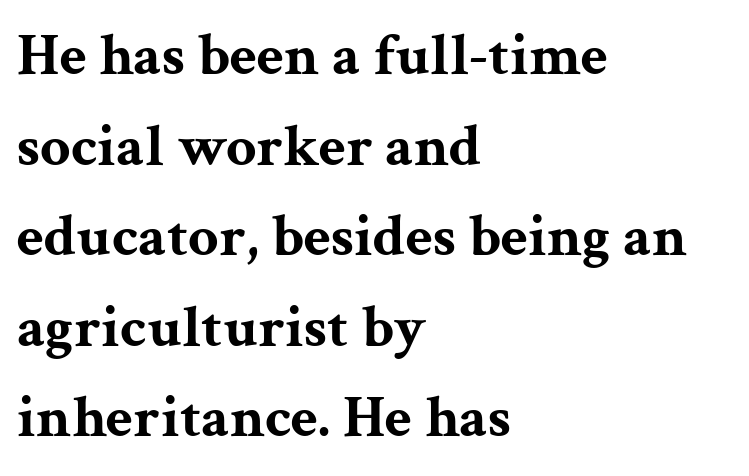
{"serif": "yes", "italic": "no", "bold": "yes", "weight": "bold", "width": "wide", "stroke_contrast": "medium", "x_height": "medium", "monospaced": "no", "underline": "no", "align": "left", "line_spacing": "normal", "line_spacing_ratio": 1.51, "letter_spacing": "normal", "letter_spacing_em": 0.0, "glyph_px": 60}
